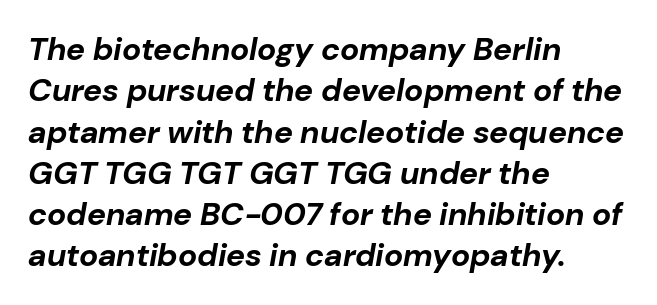
Q: Is the text bold? A: Yes.
Q: Is the text italic (slanted)? A: Yes, it leans right by about 10 degrees.
Q: Is the text underlined? A: No.
Q: How is the paragraph aligned? A: Left-aligned.
Q: Is the spacing between letters normal or unusually wide? A: Normal.
Q: Is the spacing between lines tight, normal or loose? A: Normal.
Q: Width (condensed, normal, or wide)? A: Normal.
Q: Stroke contrast? A: Low.
Q: x-height? A: Medium.
Q: Monospaced? A: No.
